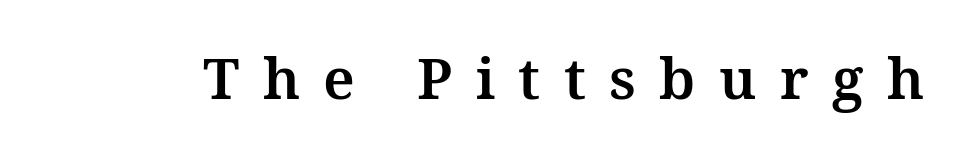
The words here are not underlined. Typographically, this falls in the serif category. Posture: straight, roman, zero tilt. Glyph-to-glyph distance is far greater than everyday printed text.
